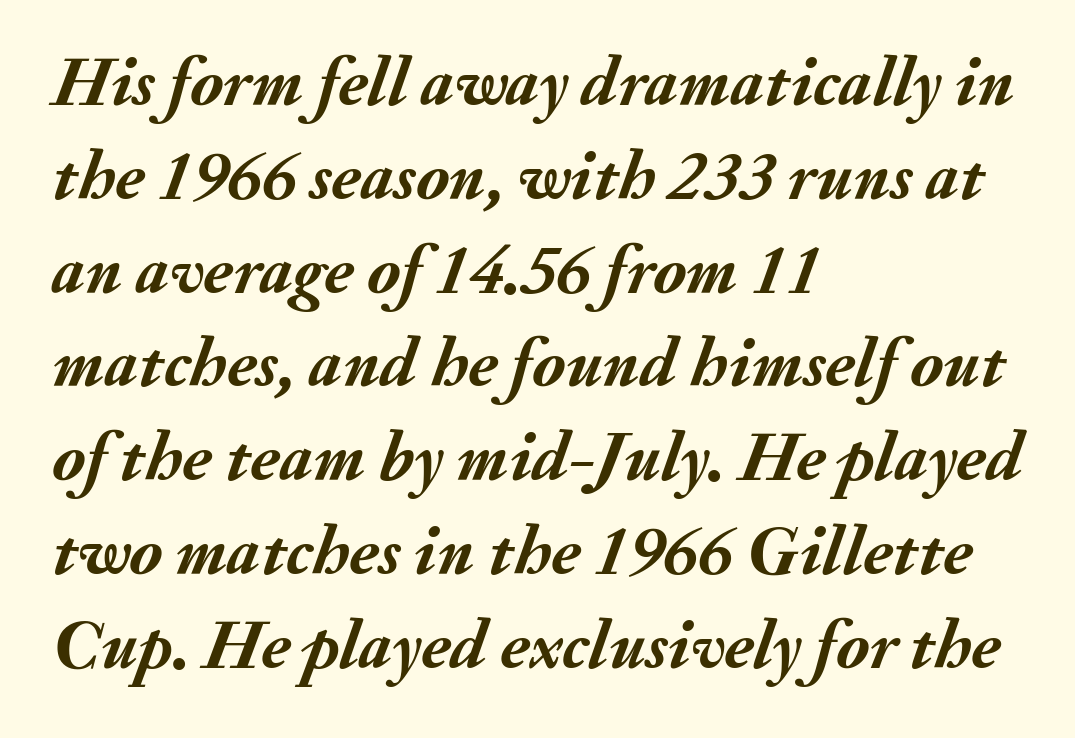
Q: Is the text bold? A: Yes.
Q: Is the text italic (slanted)? A: Yes, it leans right by about 20 degrees.
Q: Is the text underlined? A: No.
Q: How is the paragraph aligned? A: Left-aligned.
Q: Is the spacing between letters normal or unusually wide? A: Normal.
Q: Is the spacing between lines tight, normal or loose? A: Normal.
Q: Width (condensed, normal, or wide)? A: Normal.
Q: Stroke contrast? A: Medium.
Q: x-height? A: Small.
Q: Monospaced? A: No.
